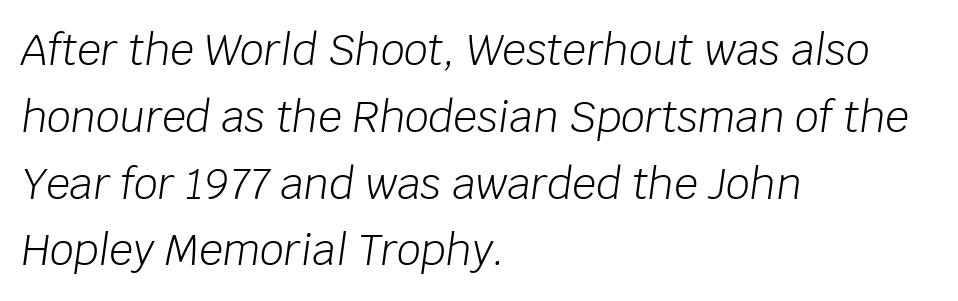
{"italic": "yes", "lean": "right", "slant_degrees": 8, "bold": "no", "weight": "light", "width": "normal", "stroke_contrast": "low", "x_height": "large", "monospaced": "no", "underline": "no", "align": "left", "line_spacing": "normal", "line_spacing_ratio": 1.59, "letter_spacing": "normal", "letter_spacing_em": 0.0, "glyph_px": 42}
